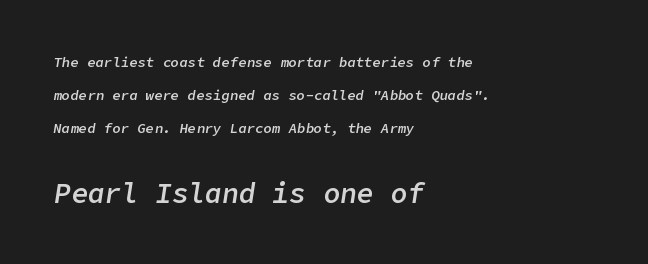
The whole block is typeset with a tilt. Standard letterfit; no display-style spreading of the glyphs. These lines carry some extra weight — a demibold, not a full bold. Teacher's note: observe the even left margin — that is flush-left alignment. Of the two passages, the one underneath uses the larger point size. The block of text is sparse from top to bottom, with ample space between rows.
